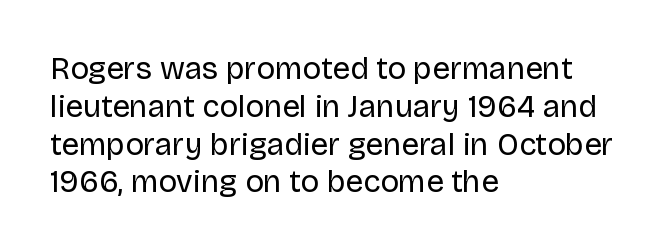
The image shows 31 px regular-weight sans-serif type, upright; set left-aligned, line spacing 1.22x, normal letter spacing, not underlined; low stroke contrast and a large x-height.
